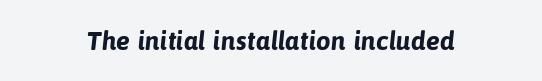
Decoration check: the copy has no underline. These lines keep a tight, regular rhythm from letter to letter. The rendering uses a bold face; every stroke is thick and dark. Visually the block forms a symmetrical silhouette, jagged on both flanks.
